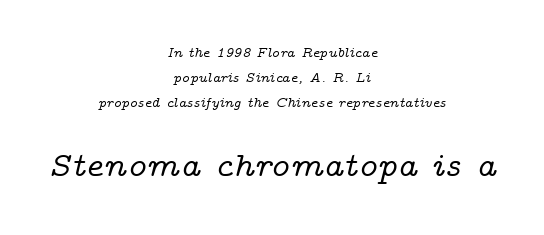
The image shows 34 px wide serif type, italic (leaning right); set centered, line spacing 1.77x, normal letter spacing, not underlined; the second (bottom) block is 2.43x larger; low stroke contrast and a medium x-height.
